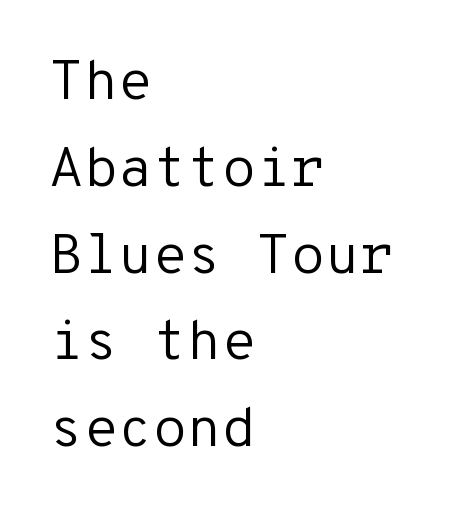
The image shows 56 px regular-weight sans-serif type, upright, monospaced; set left-aligned, normal line spacing (1.55x), normal letter spacing, not underlined; low stroke contrast and a medium x-height.
